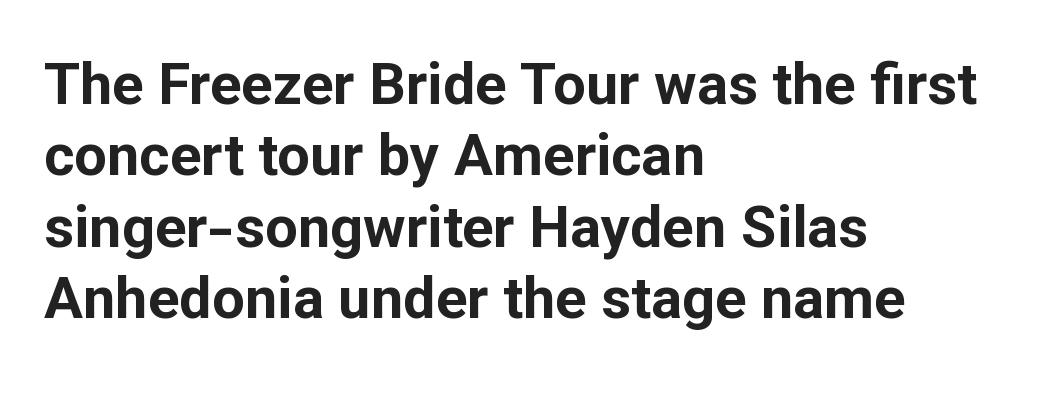
The type is set solid horizontally, with unmodified tracking. Bare-footed words on every line. Classification — sans serif. Caption: multi-line text, flush left, ragged right. Vertical strokes here are truly vertical. Students, this is bold: see how much ink each stroke carries.
